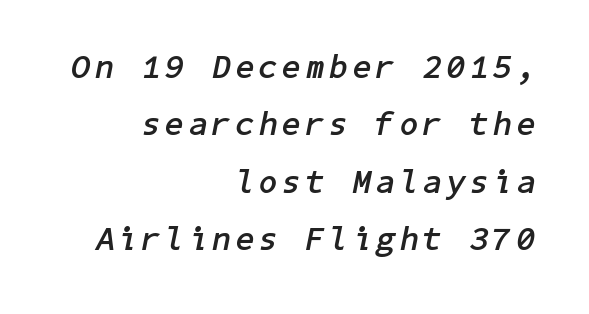
{"italic": "yes", "lean": "right", "slant_degrees": 11, "bold": "yes", "weight": "semibold", "width": "normal", "stroke_contrast": "low", "x_height": "medium", "underline": "no", "align": "right", "line_spacing_ratio": 1.74, "glyph_px": 33}
